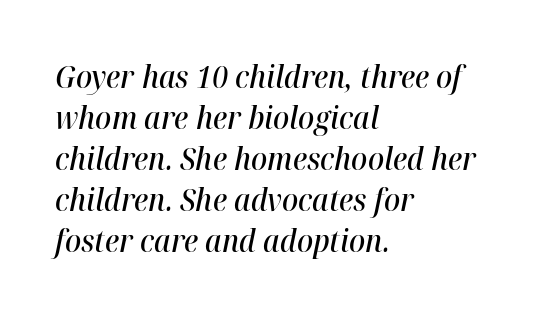
The image shows 30 px semibold type, italic (leaning right); set left-aligned, normal line spacing (1.37x), normal letter spacing, not underlined; high stroke contrast and a medium x-height.
